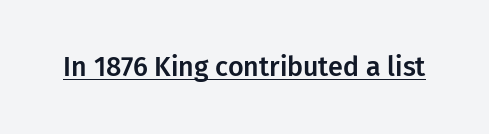
Q: Is the text italic (slanted)? A: No, it is upright.
Q: Is the text underlined? A: Yes.
Q: Is the spacing between letters normal or unusually wide? A: Normal.
